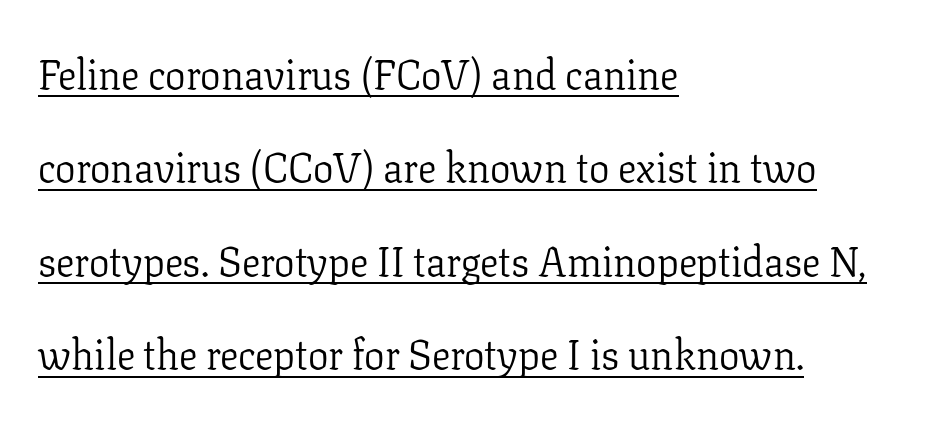
Spacing verdict: proportional, widths tailored to each character. Standard letterfit; no display-style spreading of the glyphs. Stems here are at most as thick as an everyday book face. Italic: no, the glyphs are upright roman.
